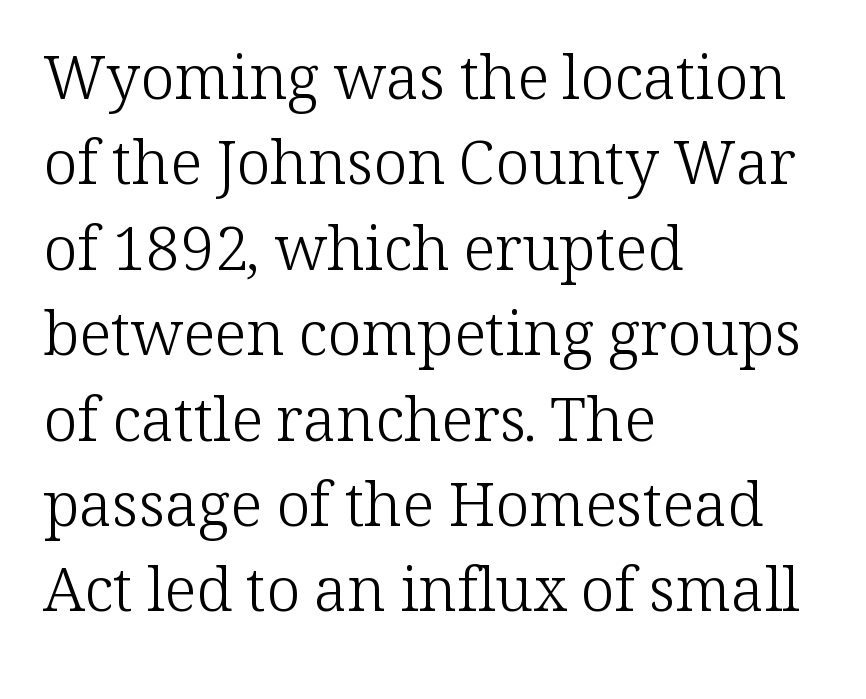
{"serif": "yes", "italic": "no", "bold": "no", "weight": "light", "width": "normal", "stroke_contrast": "low", "x_height": "medium", "monospaced": "no", "underline": "no", "align": "left", "line_spacing": "normal", "line_spacing_ratio": 1.4, "letter_spacing": "normal", "letter_spacing_em": 0.0, "glyph_px": 61}
